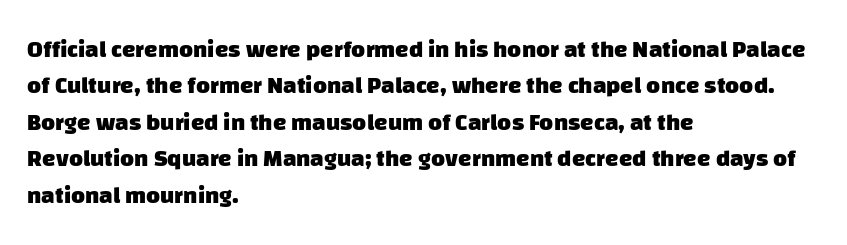
{"bold": "yes", "underline": "no", "align": "left", "line_spacing": "normal", "line_spacing_ratio": 1.52, "letter_spacing": "normal", "letter_spacing_em": 0.0, "glyph_px": 24}
